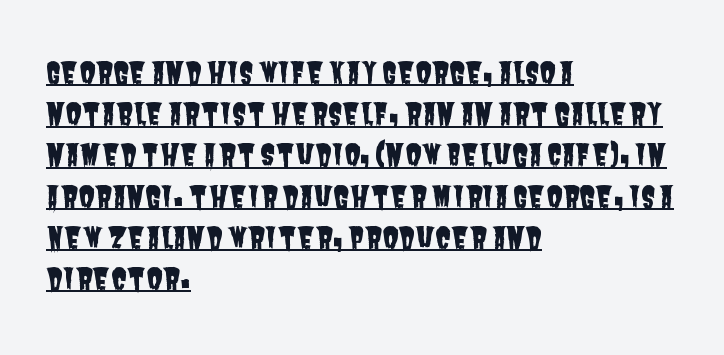
Q: Is the typeface a serif or a sans-serif typeface? A: Sans-serif.
Q: Is the text underlined? A: Yes.
Q: How is the paragraph aligned? A: Left-aligned.
Q: Is the spacing between letters normal or unusually wide? A: Normal.
Q: Is the spacing between lines tight, normal or loose? A: Normal.
Q: Width (condensed, normal, or wide)? A: Condensed.
Q: Stroke contrast? A: Low.
Q: x-height? A: Large.
Q: Monospaced? A: No.
